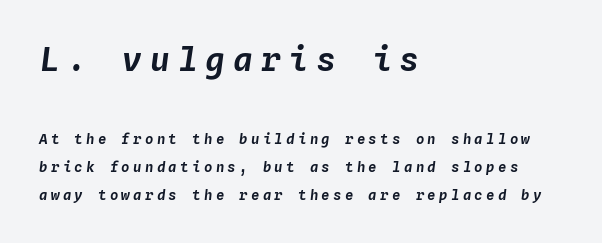
Loosely led — the rows are spread out. Letter spacing: wide. Type without underlining. Is this a fixed-width face? Yes — each glyph sits in an identical cell. The text carries the slant typical of an italic or oblique font.
